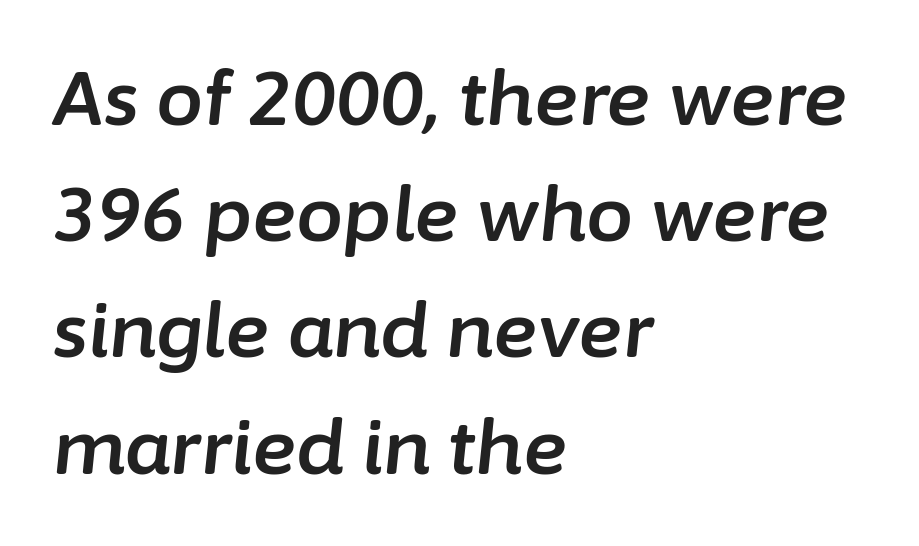
{"italic": "yes", "lean": "right", "slant_degrees": 6, "width": "normal", "stroke_contrast": "low", "x_height": "medium", "monospaced": "no", "underline": "no", "align": "left", "line_spacing": "normal", "line_spacing_ratio": 1.55, "letter_spacing": "normal", "letter_spacing_em": 0.0, "glyph_px": 75}
